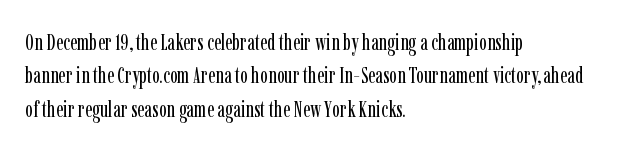
How would I describe the line gaps? Plain and ordinary. Just letters on the line, the space beneath them empty. Alignment: flush left. In terms of posture, this sample is upright.
